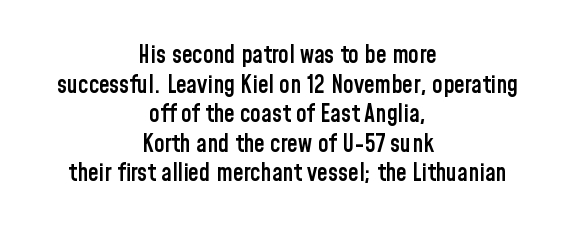
No italicization has been applied; the sample stays upright. Honestly, there is no underline to notice here at all. Each glyph is drawn with semibold strokes, heavier than normal yet not fully bold. These lines are centered, leaving both edges ragged. The type is set solid horizontally, with unmodified tracking.
